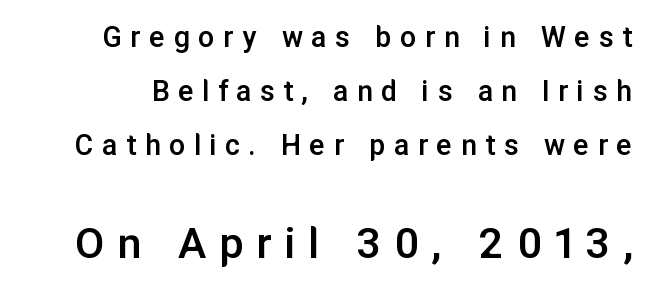
The image shows 48 px semibold sans-serif type, upright; set normal line spacing (1.69x), unusually wide letter spacing (+0.27 em), not underlined; the second (bottom) block is 1.5x larger; low stroke contrast and a medium x-height.
